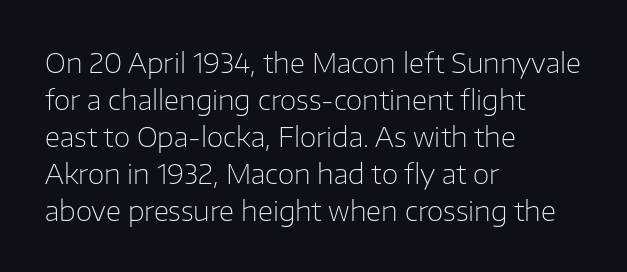
{"italic": "no", "bold": "no", "underline": "no", "align": "left", "line_spacing": "normal", "line_spacing_ratio": 1.37, "letter_spacing": "normal", "letter_spacing_em": 0.0, "glyph_px": 27}
